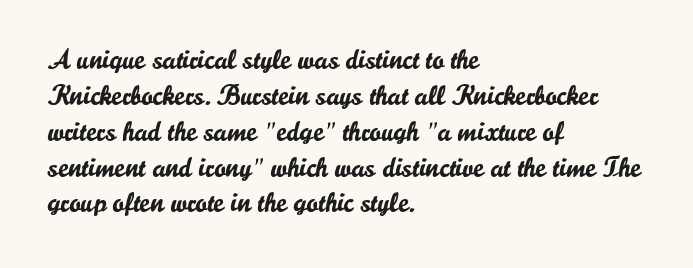
Baseline-to-baseline distance is the conventional proportion of letter height. The ragged edge is on the right, which tells us the setting is flush left. You could not count columns in this text — the font is proportionally spaced. The face used here is rendered with its standard letterfit.
